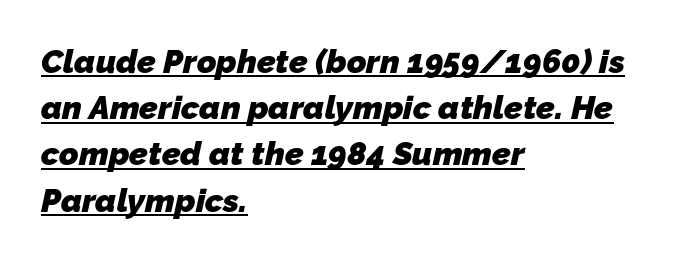
The image shows 33 px heavy sans-serif type; set left-aligned, normal line spacing (1.4x), normal letter spacing, underlined; low stroke contrast and a medium x-height.
